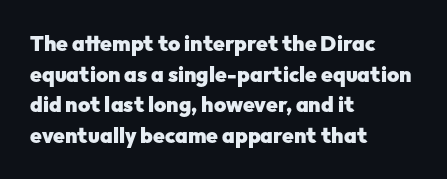
The image shows 21 px bold type, upright; set left-aligned, normal line spacing (1.46x), normal letter spacing, not underlined.
